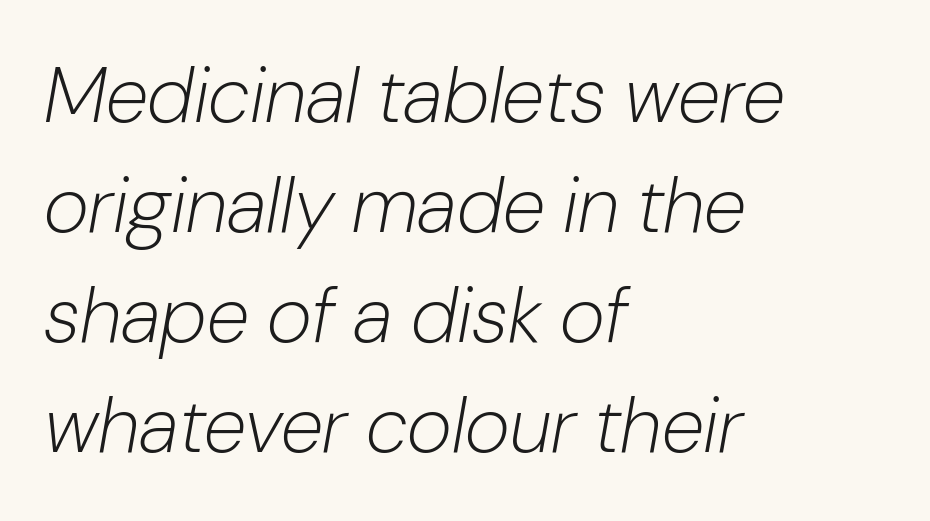
The space beneath each line is pristine and unruled. In terms of leading, this rendering sits right in the middle. The setting favours the left margin, as ordinary paragraphs usually do. The horizontal fit of the characters is conventional and even. Varying glyph widths throughout — classic text-font behaviour.
